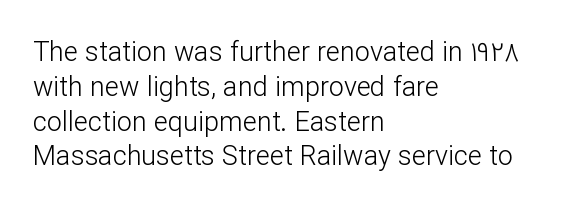
The image shows 27 px text type, upright; set left-aligned, normal line spacing (1.29x), normal letter spacing, not underlined.
